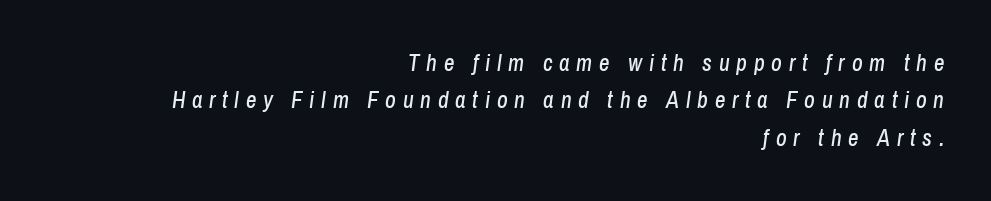
Leftover space on each line is placed entirely before the opening word. Compared with ordinary roman type, these characters are visibly tilted. This block has exactly the height ordinary leading produces. Just letters on the line, the space beneath them empty. Caption: expanded tracking, letters set apart.
